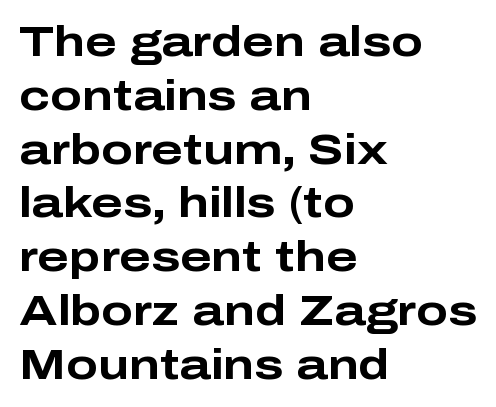
The space directly below the letters is spotless. The passage shown is typed in a proportional face where columns would drift. No feet cap the strokes, marking this as sans-serif type. The leading is moderate, giving the passage an even texture. Tracking value appears to be zero — textbook default spacing. Line beginnings align vertically; line endings do not.
